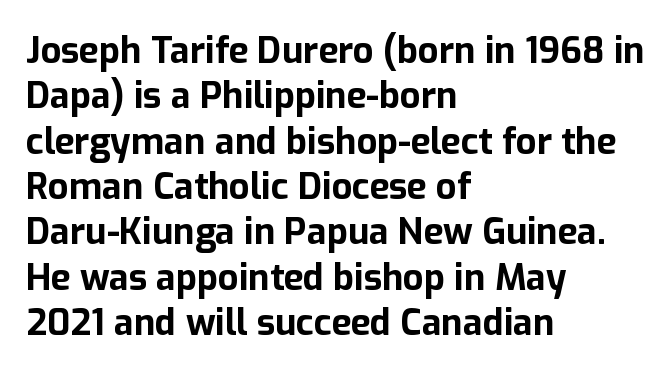
{"serif": "no", "italic": "no", "bold": "yes", "weight": "bold", "width": "normal", "stroke_contrast": "low", "x_height": "medium", "monospaced": "no", "underline": "no", "align": "left", "line_spacing": "normal", "line_spacing_ratio": 1.26, "letter_spacing": "normal", "letter_spacing_em": 0.0, "glyph_px": 36}
